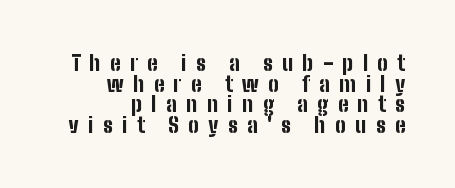
A full-strength bold gives these letters their thick strokes. How are the letters spaced? Widely, with obvious added tracking. Honestly, there is no underline to notice here at all. Notice how the passage keeps a crisp vertical edge on the right only. This sample trades vertical openness for compactness between lines.
